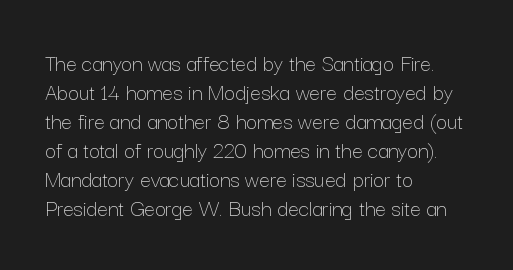
{"italic": "no", "bold": "no", "underline": "no", "align": "left", "line_spacing_ratio": 1.21, "letter_spacing": "normal", "letter_spacing_em": 0.0, "glyph_px": 24}
